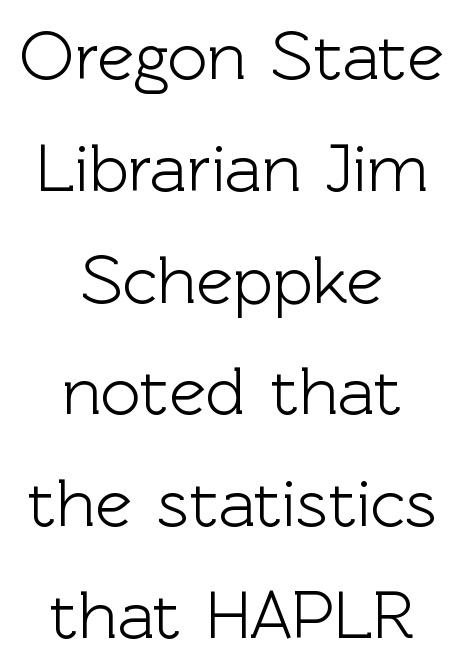
The image shows 69 px sans-serif type, upright; set centered, normal line spacing (1.62x), normal letter spacing, not underlined; a medium x-height.
